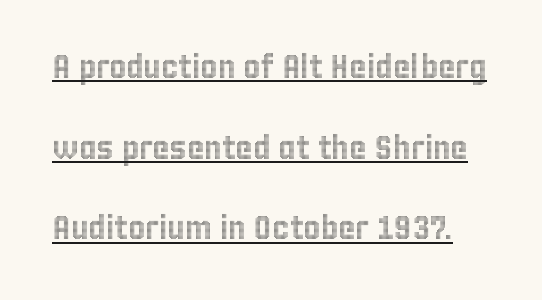
Q: Is the text italic (slanted)? A: No, it is upright.
Q: Is the text underlined? A: Yes.
Q: Is the spacing between letters normal or unusually wide? A: Normal.
Q: Is the spacing between lines tight, normal or loose? A: Loose.
Q: Width (condensed, normal, or wide)? A: Condensed.
Q: x-height? A: Large.
Q: Monospaced? A: No.
